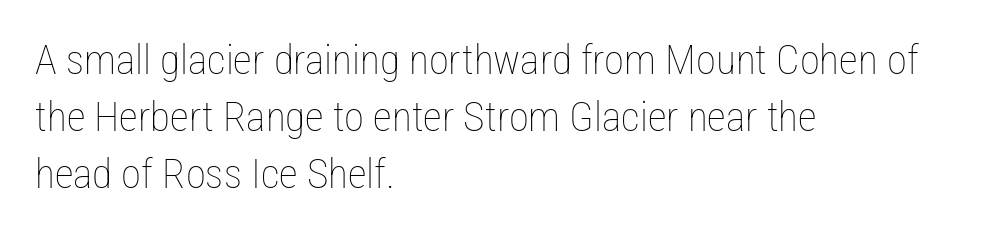
{"italic": "no", "bold": "no", "weight": "thin", "width": "condensed", "stroke_contrast": "low", "x_height": "medium", "monospaced": "no", "underline": "no", "align": "left", "line_spacing": "normal", "line_spacing_ratio": 1.39, "letter_spacing": "normal", "letter_spacing_em": 0.0, "glyph_px": 41}
